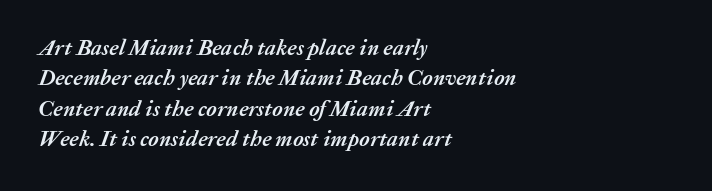
Q: Is the text bold? A: Yes.
Q: Is the text italic (slanted)? A: Yes, it leans right by about 20 degrees.
Q: Is the text underlined? A: No.
Q: How is the paragraph aligned? A: Left-aligned.
Q: Is the spacing between letters normal or unusually wide? A: Normal.
Q: Is the spacing between lines tight, normal or loose? A: Normal.
